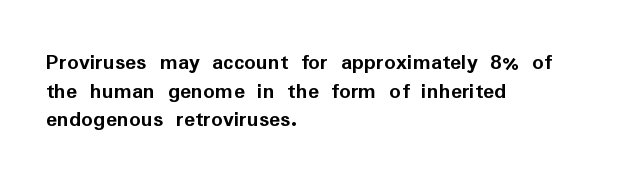
{"italic": "no", "bold": "yes", "underline": "no", "align": "left", "line_spacing_ratio": 1.24, "letter_spacing": "normal", "letter_spacing_em": 0.0, "glyph_px": 23}
